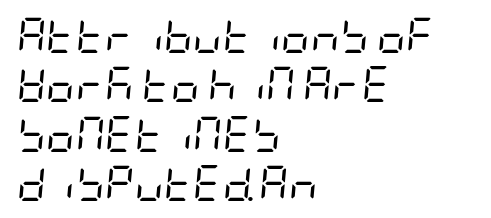
The image shows 36 px regular-weight, condensed type, italic (leaning right); set left-aligned, normal line spacing (1.37x), normal letter spacing, not underlined; low stroke contrast and a large x-height.
